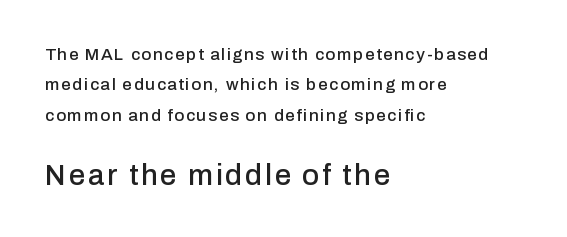
{"serif": "no", "italic": "no", "width": "normal", "stroke_contrast": "low", "x_height": "medium", "monospaced": "no", "underline": "no", "align": "left", "line_spacing_ratio": 1.78, "larger_block": "second", "size_ratio": 1.71, "glyph_px": 29}
